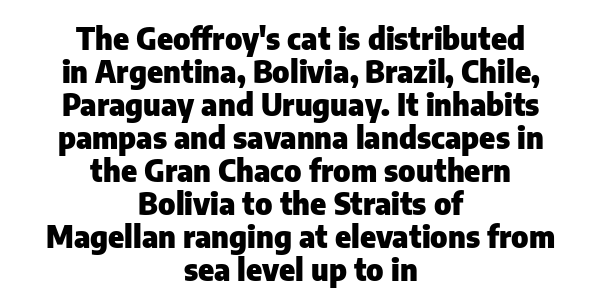
{"serif": "no", "italic": "no", "bold": "yes", "weight": "heavy", "width": "normal", "stroke_contrast": "low", "x_height": "medium", "monospaced": "no", "underline": "no", "align": "center", "line_spacing": "tight", "line_spacing_ratio": 1.1, "letter_spacing": "normal", "letter_spacing_em": 0.0, "glyph_px": 30}
